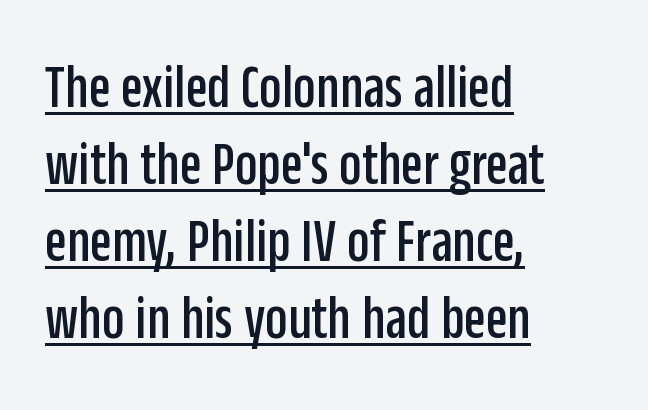
The image shows 63 px condensed sans-serif type, upright; set left-aligned, line spacing 1.22x, normal letter spacing, underlined; low stroke contrast and a large x-height.
